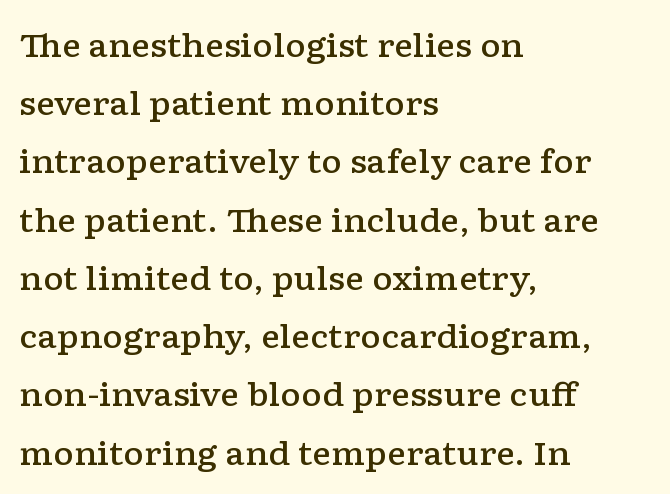
Q: Is the text bold? A: Semi-bold.
Q: Is the text italic (slanted)? A: No, it is upright.
Q: Is the typeface a serif or a sans-serif typeface? A: Serif.
Q: Is the text underlined? A: No.
Q: How is the paragraph aligned? A: Left-aligned.
Q: Is the spacing between letters normal or unusually wide? A: Normal.
Q: Width (condensed, normal, or wide)? A: Wide.
Q: Stroke contrast? A: Low.
Q: x-height? A: Medium.
Q: Monospaced? A: No.
